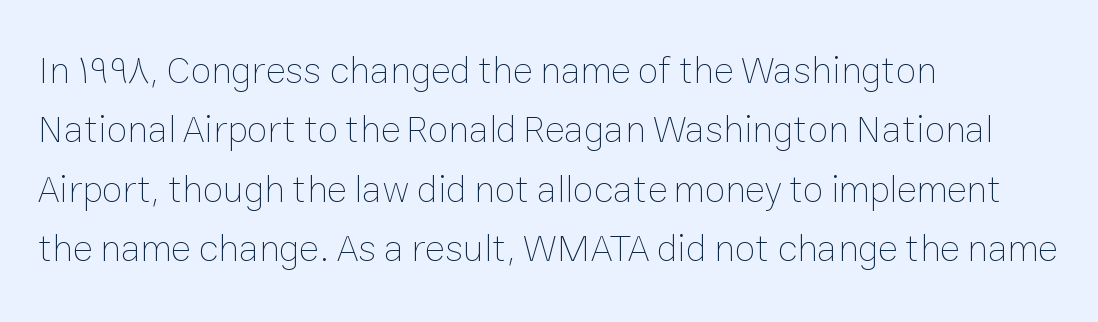
The image shows 38 px thin type, upright; set left-aligned, normal line spacing (1.56x), normal letter spacing, not underlined; low stroke contrast and a medium x-height.
